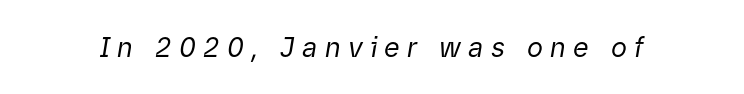
Q: Is the text bold? A: No.
Q: Is the text italic (slanted)? A: Yes, it leans right by about 9 degrees.
Q: Is the text underlined? A: No.
Q: Is the spacing between letters normal or unusually wide? A: Unusually wide.
